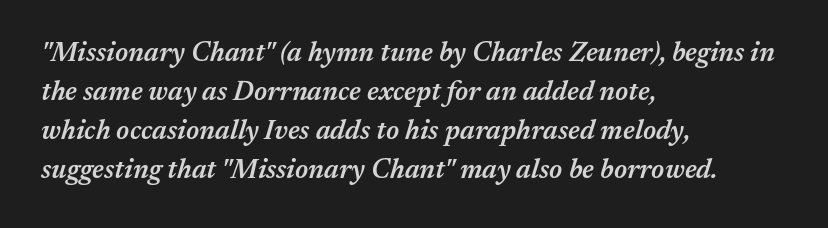
{"italic": "yes", "lean": "right", "slant_degrees": 17, "bold": "semi", "underline": "no", "align": "left", "line_spacing": "normal", "line_spacing_ratio": 1.45, "letter_spacing": "normal", "letter_spacing_em": 0.0, "glyph_px": 27}
